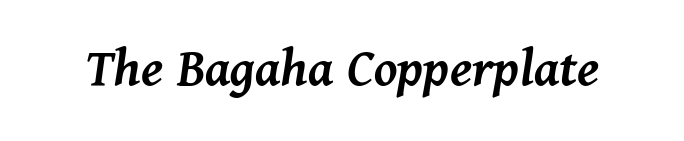
{"italic": "yes", "lean": "right", "slant_degrees": 11, "bold": "semi", "weight": "semibold", "width": "normal", "stroke_contrast": "medium", "x_height": "medium", "monospaced": "no", "underline": "no", "letter_spacing": "normal", "letter_spacing_em": 0.0, "glyph_px": 57}
